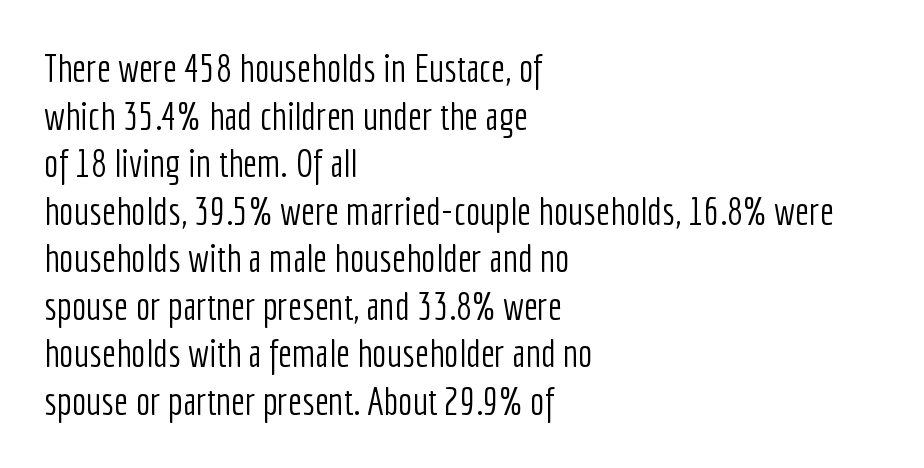
Q: Is the text bold? A: No.
Q: Is the text italic (slanted)? A: No, it is upright.
Q: Is the typeface a serif or a sans-serif typeface? A: Sans-serif.
Q: Is the text underlined? A: No.
Q: How is the paragraph aligned? A: Left-aligned.
Q: Is the spacing between letters normal or unusually wide? A: Normal.
Q: Width (condensed, normal, or wide)? A: Condensed.
Q: Stroke contrast? A: Low.
Q: x-height? A: Medium.
Q: Monospaced? A: No.
